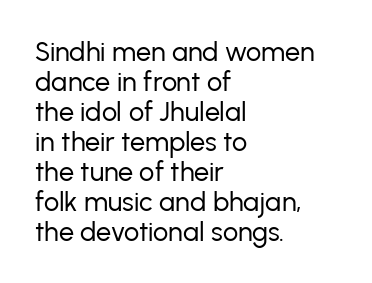
Heaviness? Minimal to ordinary, like unemphasized prose. You could call the tracking neutral — neither tight nor loose. These lines stack with their left ends in a neat column. Posture: straight, roman, zero tilt. Lines of text with bare space underneath. Very little white space separates one row of letters from the next.
